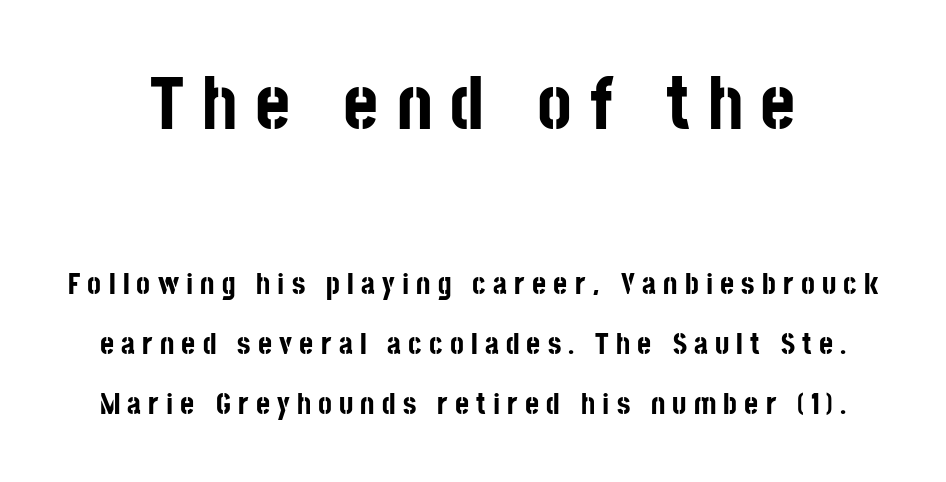
Q: Is the text bold? A: Yes.
Q: Is the text italic (slanted)? A: No, it is upright.
Q: Is the typeface a serif or a sans-serif typeface? A: Sans-serif.
Q: Is the text underlined? A: No.
Q: Is the spacing between letters normal or unusually wide? A: Unusually wide.
Q: Is the spacing between lines tight, normal or loose? A: Loose.
Q: Which block of text is set in a larger size, the first (top) or the second (bottom)? A: The first (top) one.
Q: Width (condensed, normal, or wide)? A: Condensed.
Q: Stroke contrast? A: Low.
Q: x-height? A: Large.
Q: Monospaced? A: No.
